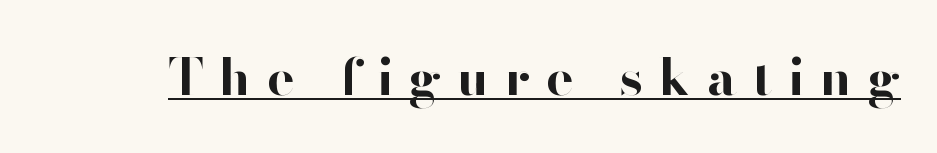
{"serif": "no", "italic": "no", "bold": "yes", "weight": "bold", "width": "normal", "stroke_contrast": "high", "x_height": "small", "monospaced": "no", "underline": "yes", "letter_spacing": "wide", "letter_spacing_em": 0.32, "glyph_px": 51}
